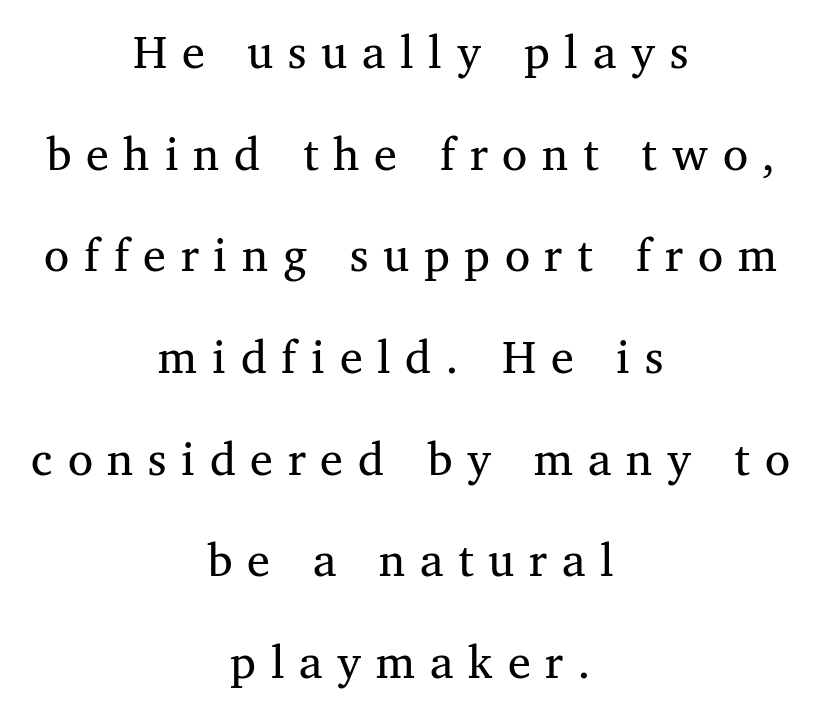
The rendering inserts visible extra space after every character. Letterform terminals end in serifs throughout the passage. Anything drawn beneath the words? Only blank space. The specimen reads as upright at a glance. Neither beginnings nor endings align; midpoints do.
